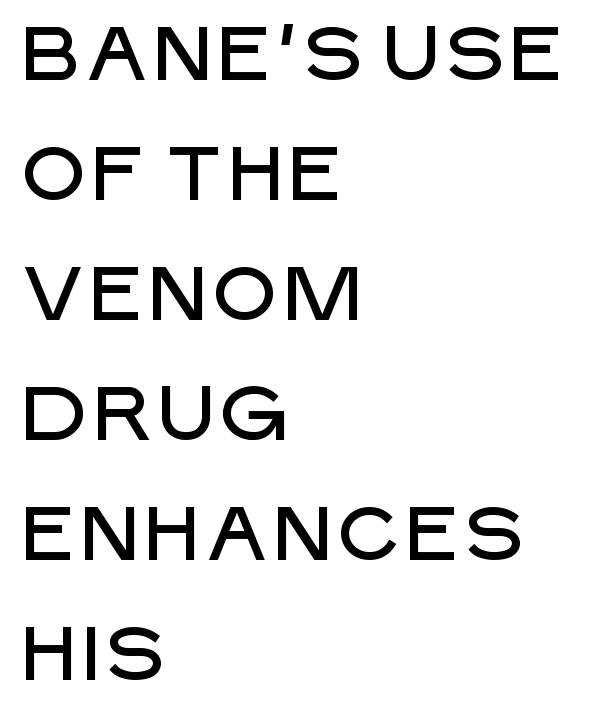
Q: Is the text italic (slanted)? A: No, it is upright.
Q: Is the typeface a serif or a sans-serif typeface? A: Sans-serif.
Q: Is the text underlined? A: No.
Q: How is the paragraph aligned? A: Left-aligned.
Q: Is the spacing between letters normal or unusually wide? A: Normal.
Q: Is the spacing between lines tight, normal or loose? A: Normal.
Q: Width (condensed, normal, or wide)? A: Normal.
Q: Stroke contrast? A: Low.
Q: x-height? A: Large.
Q: Monospaced? A: No.
